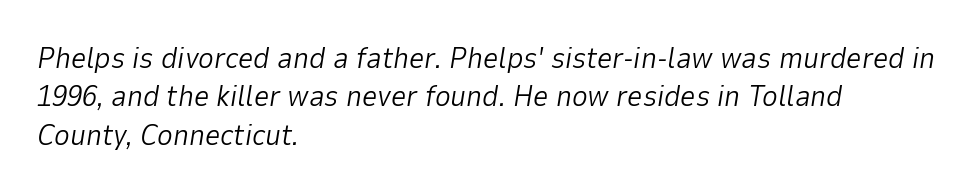
Q: Is the text bold? A: No.
Q: Is the text italic (slanted)? A: Yes, it leans right by about 9 degrees.
Q: Is the text underlined? A: No.
Q: How is the paragraph aligned? A: Left-aligned.
Q: Is the spacing between letters normal or unusually wide? A: Normal.
Q: Is the spacing between lines tight, normal or loose? A: Normal.
Q: Width (condensed, normal, or wide)? A: Normal.
Q: Stroke contrast? A: Low.
Q: x-height? A: Medium.
Q: Monospaced? A: No.
